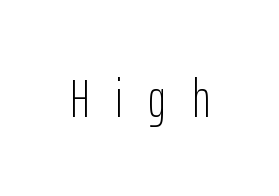
Students, note that the glyphs here are deliberately spaced far apart. Upright lettering throughout. No feet cap the strokes, marking this as sans-serif type. Do the characters align in a grid? No, the font is proportional. The string is rendered with underlining switched off. The face looks like a standard text weight, possibly lighter.
